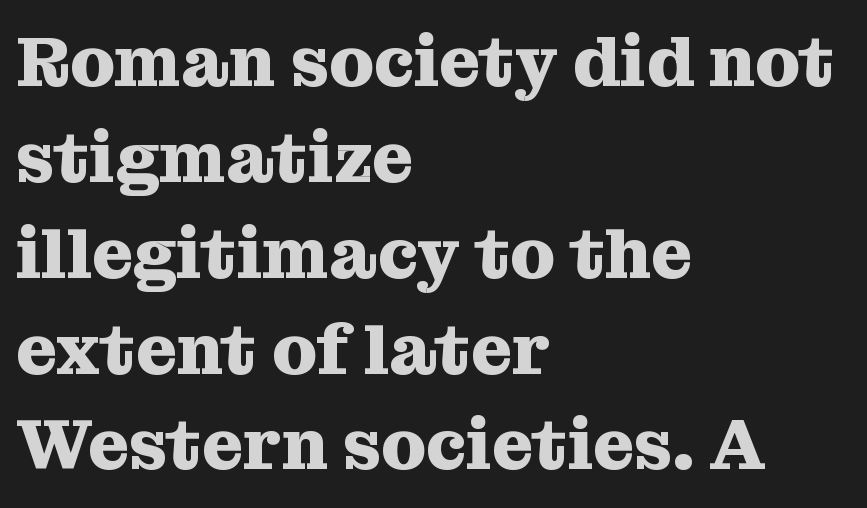
{"serif": "yes", "italic": "no", "bold": "yes", "weight": "heavy", "width": "normal", "stroke_contrast": "medium", "x_height": "medium", "monospaced": "no", "underline": "no", "align": "left", "line_spacing": "normal", "line_spacing_ratio": 1.35, "letter_spacing": "normal", "letter_spacing_em": 0.0, "glyph_px": 71}
